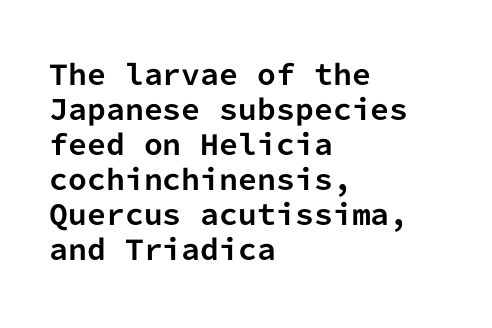
Is there much room between lines? A standard amount, neither cramped nor airy. Emphasis by weight is at full strength: bold. Each word holds together tightly as a unit, with standard inter-letter gaps. Rule under the text: the space is simply empty. Style check: upright. Does the copy run flush right? No — it runs flush left.
